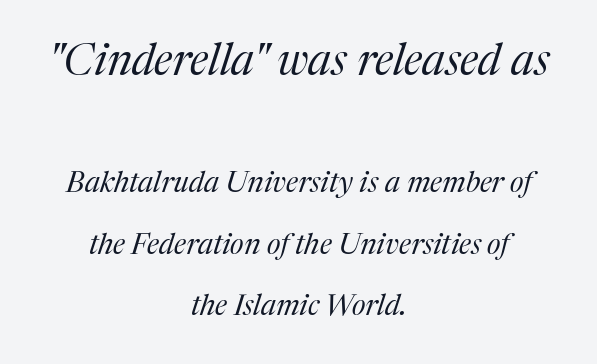
The baseline area is clear. No heavy texture on the line: the type isn't bold. The characters display serif detailing at their extremities. These lines are rendered in a variable-pitch font. An italicized treatment has been applied to the whole sample.
